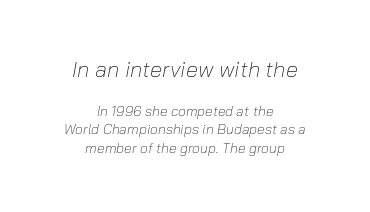
The image shows 22 px text type, italic (leaning right); set centered, normal line spacing (1.32x), normal letter spacing, not underlined; the first (top) block is 1.57x larger.
